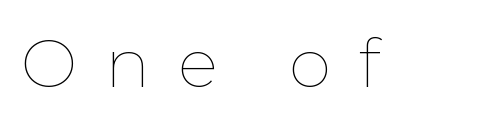
Q: Is the text bold? A: No.
Q: Is the text italic (slanted)? A: No, it is upright.
Q: Is the text underlined? A: No.
Q: Is the spacing between letters normal or unusually wide? A: Unusually wide.
Q: Width (condensed, normal, or wide)? A: Normal.
Q: Stroke contrast? A: Low.
Q: x-height? A: Medium.
Q: Monospaced? A: No.
